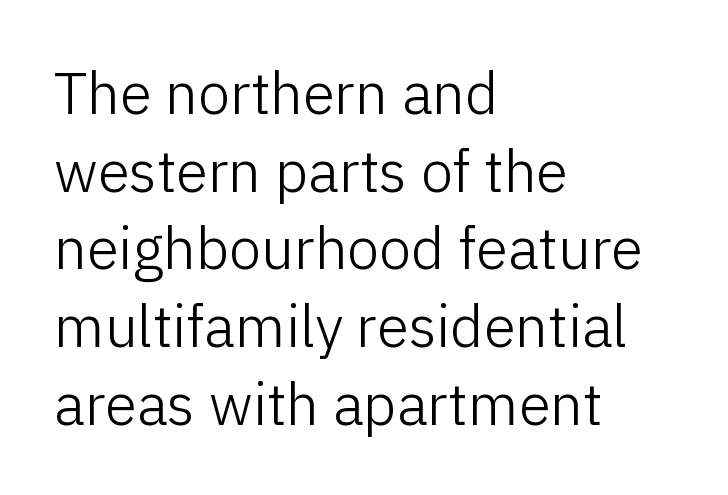
The image shows 58 px light sans-serif type, upright; set left-aligned, normal line spacing (1.34x), normal letter spacing, not underlined; low stroke contrast and a medium x-height.
